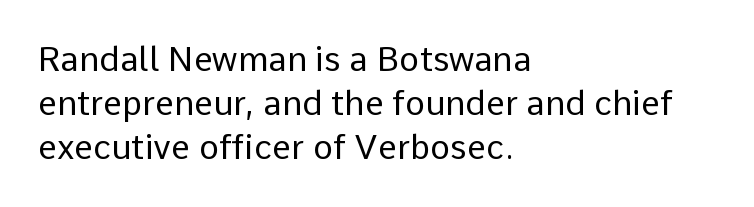
Q: Is the text bold? A: No.
Q: Is the text italic (slanted)? A: No, it is upright.
Q: Is the typeface a serif or a sans-serif typeface? A: Sans-serif.
Q: Is the text underlined? A: No.
Q: How is the paragraph aligned? A: Left-aligned.
Q: Is the spacing between letters normal or unusually wide? A: Normal.
Q: Is the spacing between lines tight, normal or loose? A: Normal.
Q: Width (condensed, normal, or wide)? A: Normal.
Q: Stroke contrast? A: Low.
Q: x-height? A: Medium.
Q: Monospaced? A: No.
